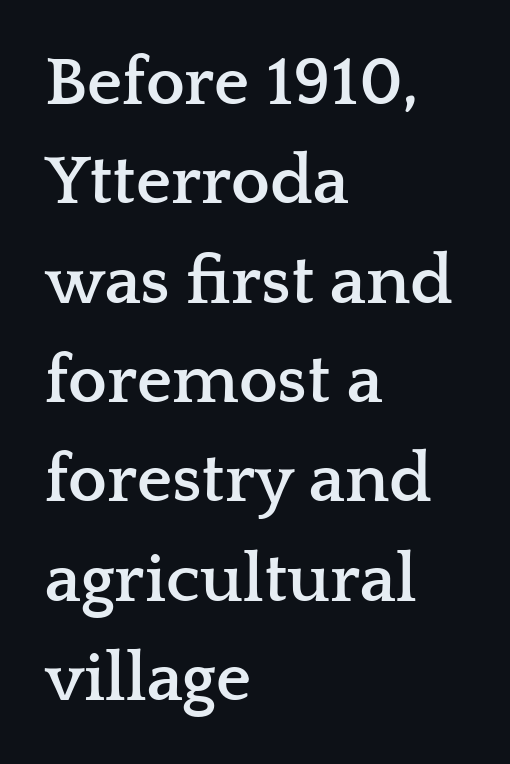
Q: Is the text bold? A: Yes.
Q: Is the text italic (slanted)? A: No, it is upright.
Q: Is the typeface a serif or a sans-serif typeface? A: Serif.
Q: Is the text underlined? A: No.
Q: How is the paragraph aligned? A: Left-aligned.
Q: Is the spacing between letters normal or unusually wide? A: Normal.
Q: Is the spacing between lines tight, normal or loose? A: Normal.
Q: Width (condensed, normal, or wide)? A: Wide.
Q: Stroke contrast? A: Low.
Q: x-height? A: Medium.
Q: Monospaced? A: No.
